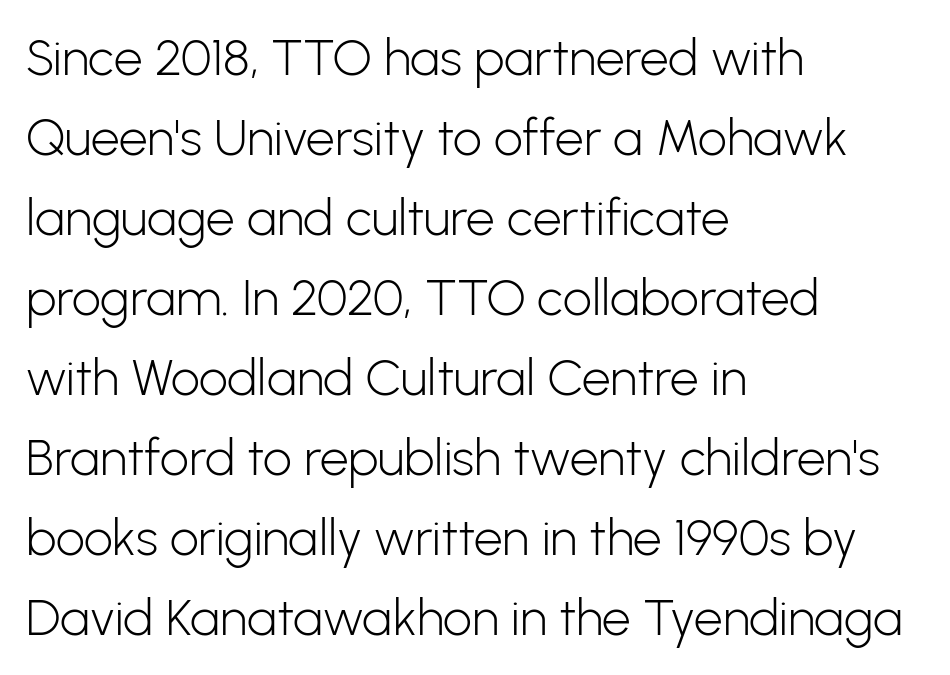
The image shows 51 px light sans-serif type, upright; set left-aligned, normal line spacing (1.57x), normal letter spacing, not underlined; low stroke contrast and a medium x-height.
